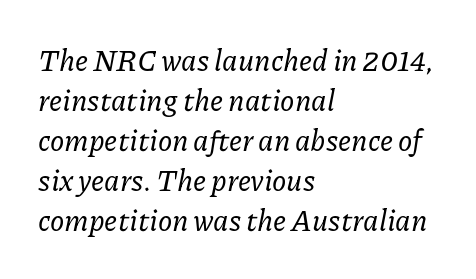
The image shows 29 px serif type, italic (leaning right); set left-aligned, normal line spacing (1.38x), normal letter spacing, not underlined; low stroke contrast and a medium x-height.
